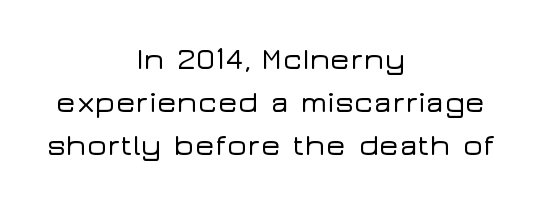
Notice how the passage keeps no hard edge, just a central spine. Here the designer chose a conventional face with non-uniform glyph widths. This is roman type, the default non-slanted kind. Glyph-to-glyph distance matches everyday printed text.
